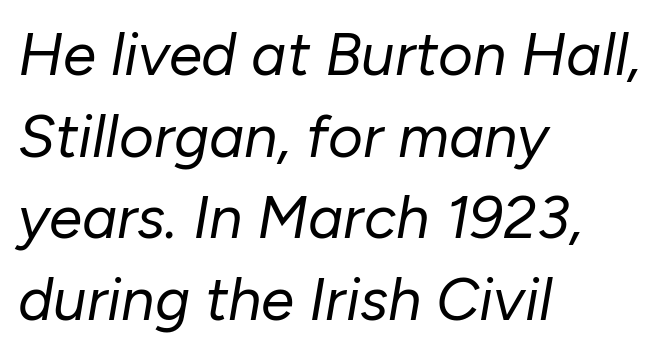
The image shows 60 px regular-weight type, italic (leaning right); set left-aligned, normal line spacing (1.36x), normal letter spacing, not underlined; low stroke contrast and a medium x-height.
